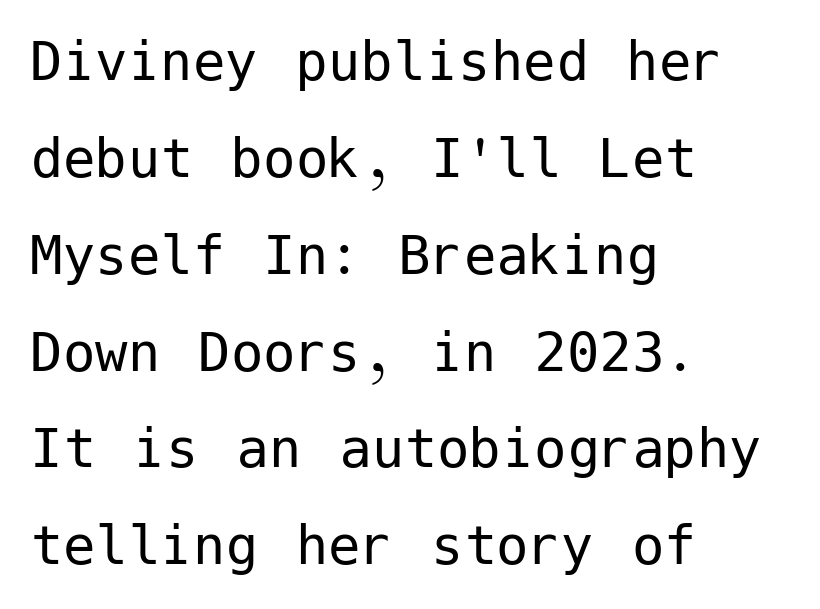
{"serif": "no", "italic": "no", "bold": "no", "weight": "regular", "width": "normal", "stroke_contrast": "low", "x_height": "medium", "underline": "no", "align": "left", "line_spacing": "normal", "line_spacing_ratio": 1.49, "letter_spacing": "normal", "letter_spacing_em": 0.0, "glyph_px": 65}
